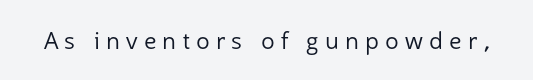
Q: Is the text bold? A: No.
Q: Is the text italic (slanted)? A: No, it is upright.
Q: Is the text underlined? A: No.
Q: Is the spacing between letters normal or unusually wide? A: Unusually wide.
